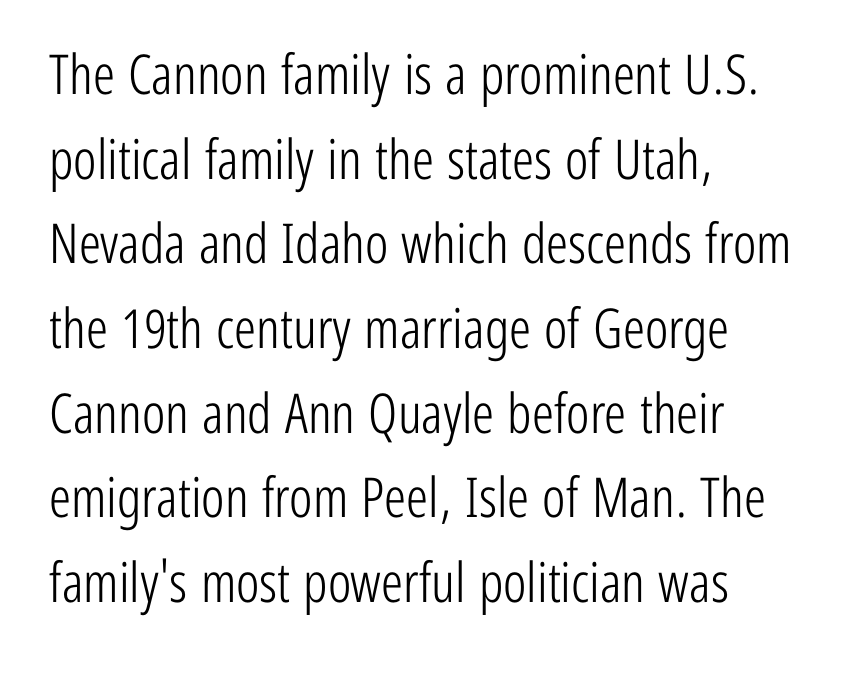
The image shows 55 px light, condensed sans-serif type, upright; set left-aligned, normal line spacing (1.54x), normal letter spacing, not underlined; low stroke contrast and a medium x-height.
